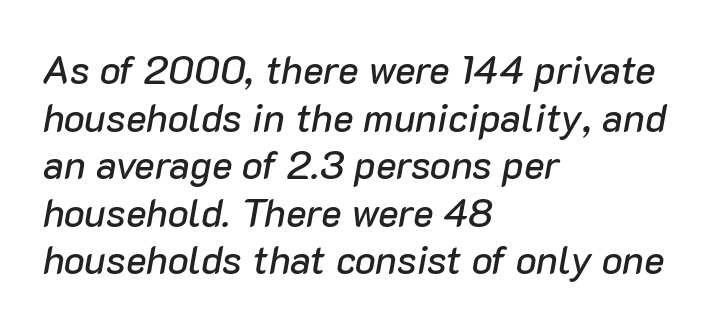
The image shows 39 px text type, italic (leaning right); set left-aligned, line spacing 1.22x, normal letter spacing, not underlined; low stroke contrast and a medium x-height.
